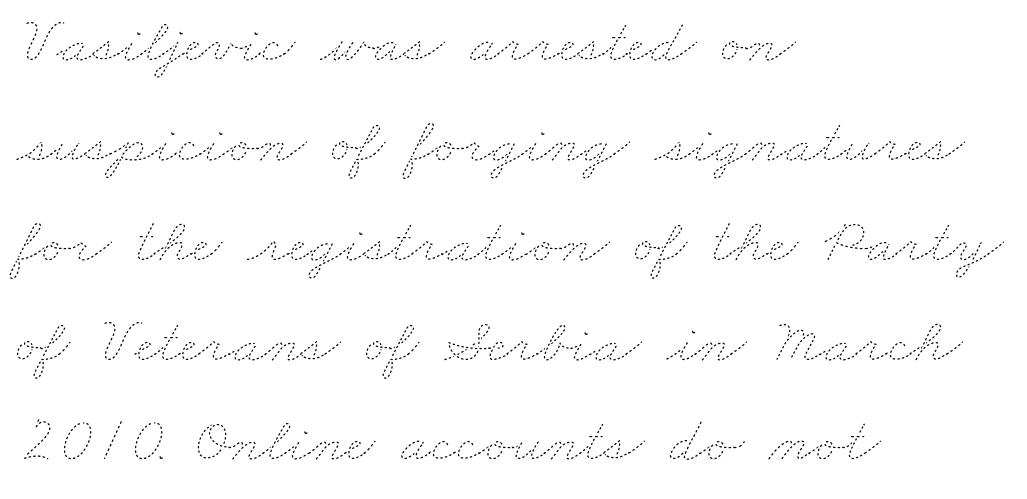
The space beneath each line is pristine and unruled. Vertically, the passage feels balanced, rows spaced as you'd expect. The rendering anchors every line to the left-hand side. These lines are rendered in a variable-pitch font.
